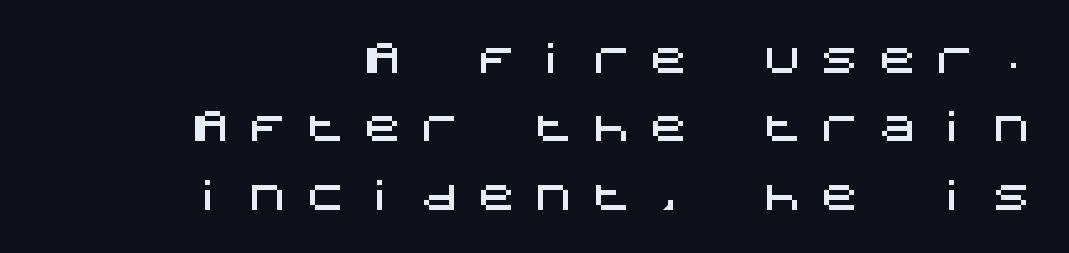
Q: Is the text italic (slanted)? A: No, it is upright.
Q: Is the typeface a serif or a sans-serif typeface? A: Sans-serif.
Q: Is the text underlined? A: No.
Q: How is the paragraph aligned? A: Right-aligned.
Q: Is the spacing between letters normal or unusually wide? A: Unusually wide.
Q: Width (condensed, normal, or wide)? A: Normal.
Q: Stroke contrast? A: Medium.
Q: x-height? A: Large.
